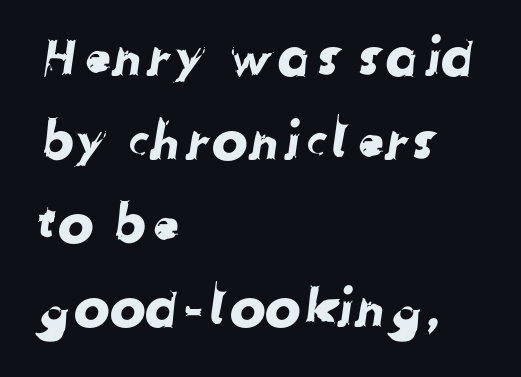
{"serif": "no", "width": "normal", "stroke_contrast": "low", "x_height": "medium", "monospaced": "no", "underline": "no", "align": "left", "line_spacing": "normal", "line_spacing_ratio": 1.55, "letter_spacing": "normal", "letter_spacing_em": 0.0, "glyph_px": 54}
